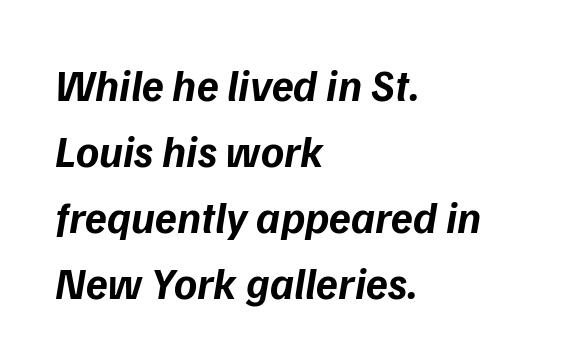
{"serif": "no", "bold": "yes", "weight": "bold", "width": "normal", "stroke_contrast": "low", "x_height": "medium", "monospaced": "no", "underline": "no", "align": "left", "line_spacing": "normal", "line_spacing_ratio": 1.5, "letter_spacing": "normal", "letter_spacing_em": 0.0, "glyph_px": 44}
